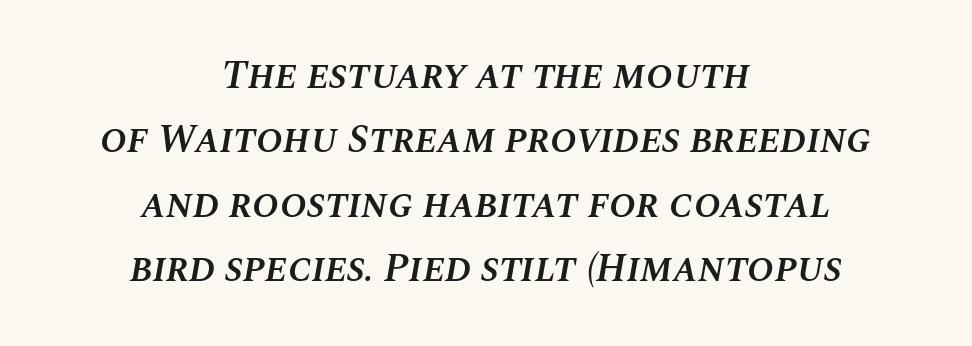
The image shows 40 px semibold type, italic (leaning right); set centered, normal line spacing (1.61x), normal letter spacing, not underlined; medium stroke contrast and a large x-height.
